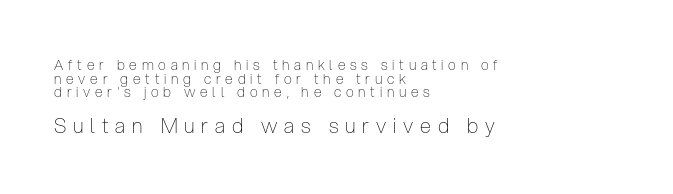
Which of the two is more prominent by size? The second, at the bottom. Is there any slant? The stems are plumb. Look at the tracking — it's clearly loosened, letters drifting apart. Weight: regular or lighter. Reading down the column, the eye jumps only a short way to each next line. Caption: multi-line text, flush left, ragged right.
